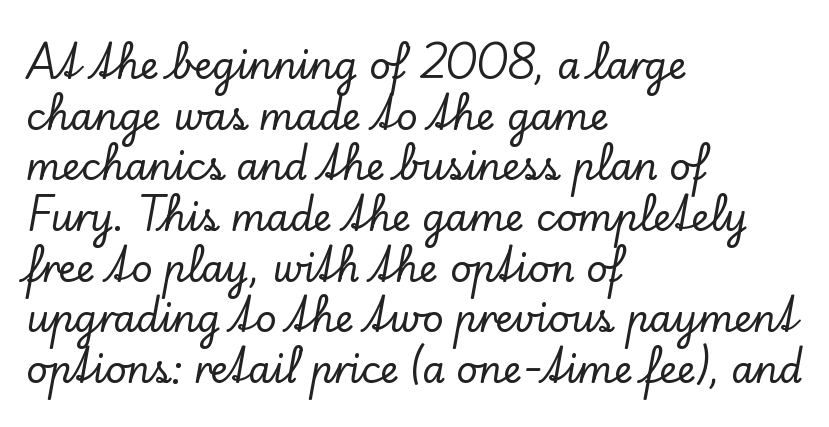
The image shows 37 px serif type; set left-aligned, normal line spacing (1.37x), normal letter spacing, not underlined; low stroke contrast and a small x-height.
